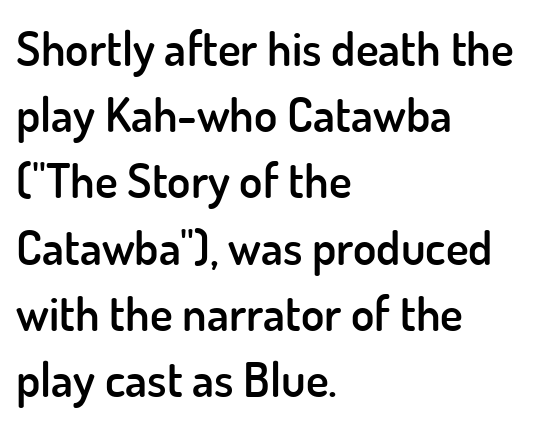
{"serif": "no", "italic": "no", "bold": "semi", "weight": "semibold", "width": "normal", "stroke_contrast": "low", "x_height": "small", "monospaced": "no", "underline": "no", "align": "left", "line_spacing": "normal", "line_spacing_ratio": 1.38, "letter_spacing": "normal", "letter_spacing_em": 0.0, "glyph_px": 48}
